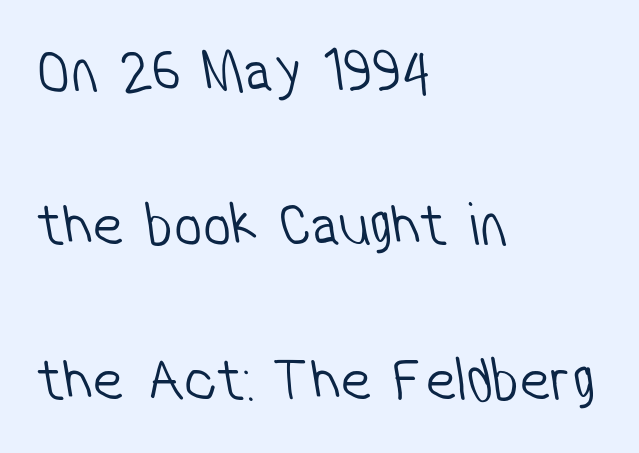
The image shows 63 px light, condensed sans-serif type; set left-aligned, loose line spacing (2.45x), normal letter spacing, not underlined; low stroke contrast and a medium x-height.
